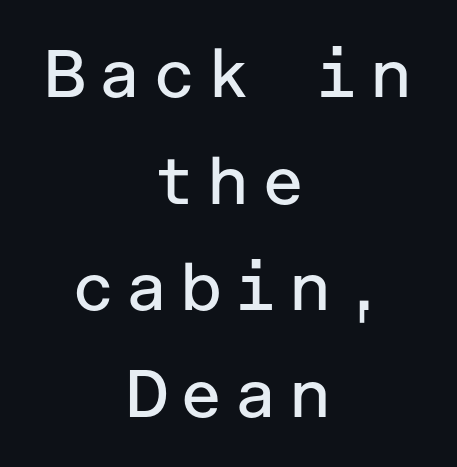
Leading: standard. Quick note: underline off. Layout note: lines centered. Is the stroke heavy? The answer is a plain regular-or-lighter.
